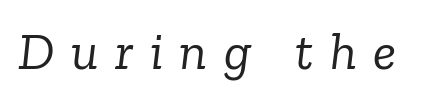
The image shows 53 px light serif type, italic (leaning right); set unusually wide letter spacing (+0.31 em), not underlined; low stroke contrast and a medium x-height.
